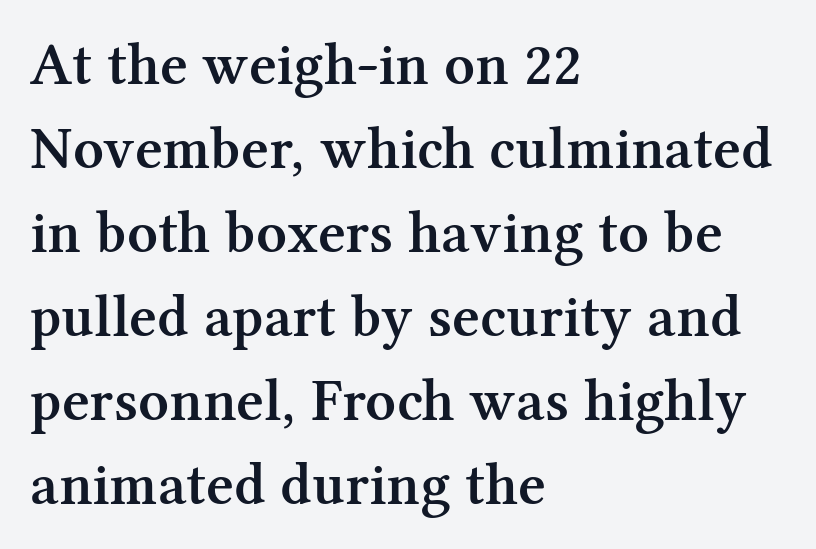
{"serif": "yes", "italic": "no", "bold": "semi", "weight": "semibold", "width": "normal", "stroke_contrast": "medium", "x_height": "medium", "monospaced": "no", "underline": "no", "align": "left", "line_spacing": "normal", "line_spacing_ratio": 1.4, "letter_spacing": "normal", "letter_spacing_em": 0.0, "glyph_px": 60}
